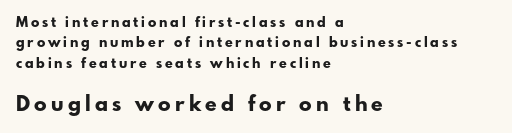
Q: Is the text bold? A: Yes.
Q: Is the text italic (slanted)? A: No, it is upright.
Q: Is the text underlined? A: No.
Q: How is the paragraph aligned? A: Left-aligned.
Q: Is the spacing between letters normal or unusually wide? A: Unusually wide.
Q: Is the spacing between lines tight, normal or loose? A: Normal.
Q: Which block of text is set in a larger size, the first (top) or the second (bottom)? A: The second (bottom) one.
